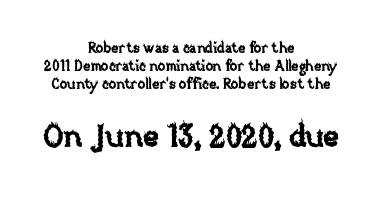
{"italic": "no", "width": "normal", "stroke_contrast": "low", "x_height": "large", "monospaced": "no", "underline": "no", "align": "center", "line_spacing": "normal", "line_spacing_ratio": 1.29, "letter_spacing": "normal", "letter_spacing_em": 0.0, "larger_block": "second", "size_ratio": 2.14, "glyph_px": 30}
